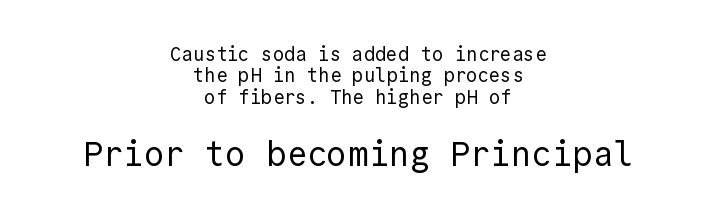
{"serif": "no", "italic": "no", "bold": "no", "weight": "regular", "width": "normal", "x_height": "medium", "monospaced": "yes", "underline": "no", "align": "center", "line_spacing": "tight", "line_spacing_ratio": 1.13, "letter_spacing": "normal", "letter_spacing_em": 0.0, "larger_block": "second", "size_ratio": 1.79, "glyph_px": 34}
